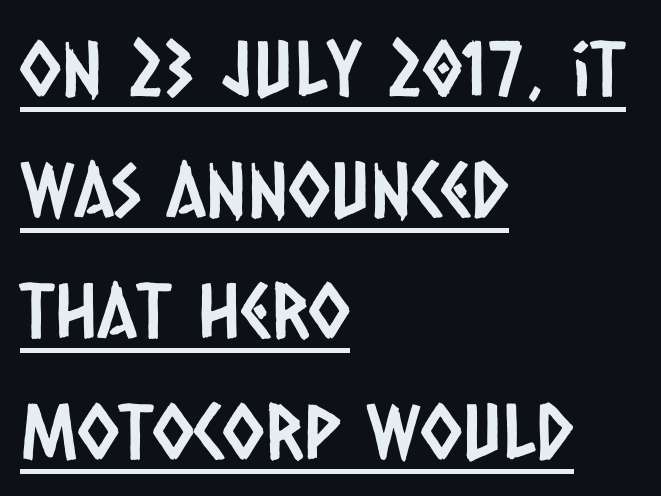
{"serif": "no", "width": "condensed", "stroke_contrast": "low", "x_height": "large", "monospaced": "no", "underline": "yes", "align": "left", "line_spacing": "normal", "line_spacing_ratio": 1.59, "letter_spacing": "normal", "letter_spacing_em": 0.0, "glyph_px": 76}
